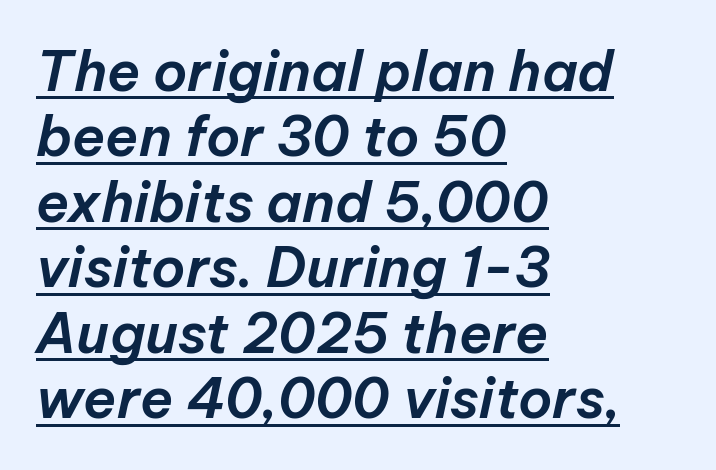
Q: Is the text italic (slanted)? A: Yes, it leans right by about 12 degrees.
Q: Is the text underlined? A: Yes.
Q: How is the paragraph aligned? A: Left-aligned.
Q: Is the spacing between letters normal or unusually wide? A: Normal.
Q: Width (condensed, normal, or wide)? A: Normal.
Q: Stroke contrast? A: Low.
Q: x-height? A: Medium.
Q: Monospaced? A: No.
